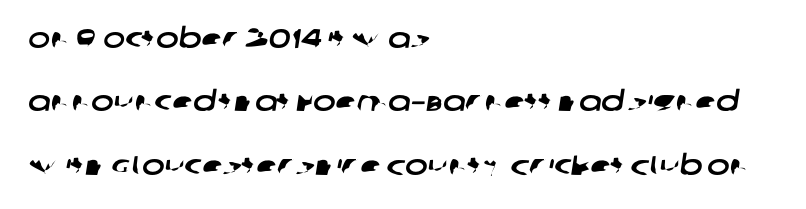
{"underline": "no", "align": "left", "line_spacing": "loose", "line_spacing_ratio": 2.35, "letter_spacing": "normal", "letter_spacing_em": 0.0, "glyph_px": 27}
